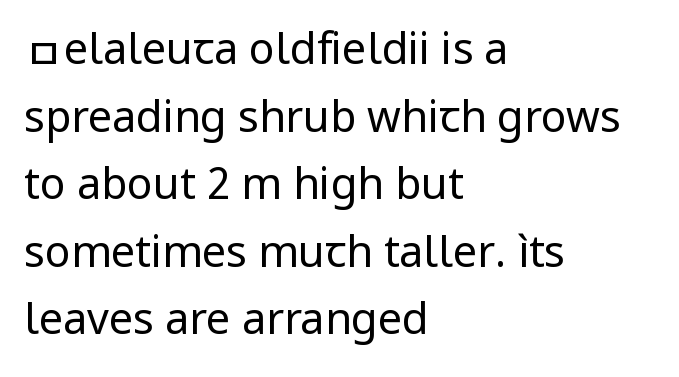
Q: Is the text bold? A: No.
Q: Is the text italic (slanted)? A: No, it is upright.
Q: Is the typeface a serif or a sans-serif typeface? A: Sans-serif.
Q: Is the text underlined? A: No.
Q: How is the paragraph aligned? A: Left-aligned.
Q: Is the spacing between letters normal or unusually wide? A: Normal.
Q: Is the spacing between lines tight, normal or loose? A: Normal.
Q: Width (condensed, normal, or wide)? A: Normal.
Q: Stroke contrast? A: Low.
Q: x-height? A: Medium.
Q: Monospaced? A: No.
